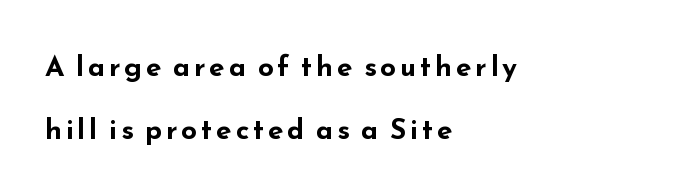
The image shows 28 px bold, wide sans-serif type, upright; set left-aligned, loose line spacing (2.24x), not underlined; low stroke contrast and a small x-height.
